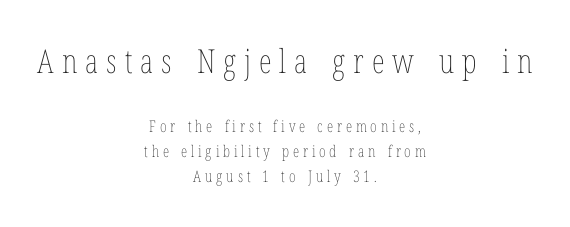
Summary of vertical rhythm: regular, with standard interline spacing. Do the characters align in a grid? No, the font is proportional. This is the regular roman posture of the typeface. Tracking value appears strongly positive — letters spread wide.
